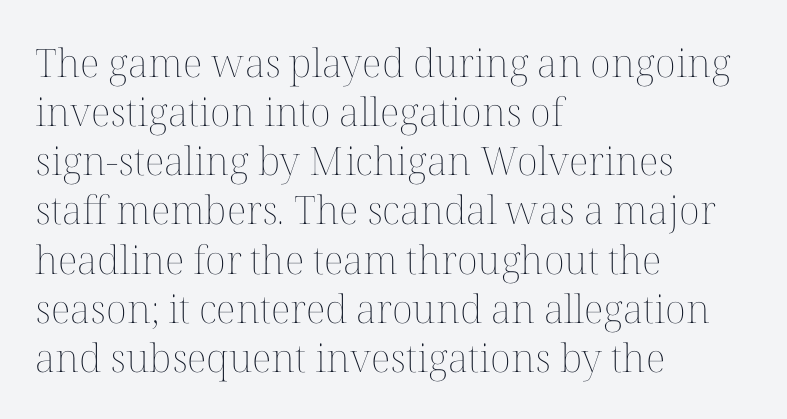
The image shows 39 px thin type, upright; set left-aligned, normal line spacing (1.26x), normal letter spacing, not underlined; medium stroke contrast and a medium x-height.
